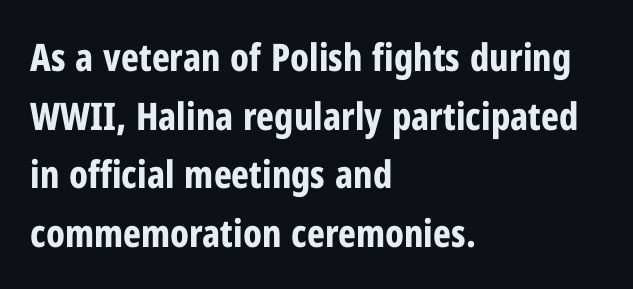
Nothing sits at the stroke ends, so this counts as sans-serif. The face used here is proportionally spaced, like ordinary book or web type. This sample uses plain, unmodified letter spacing. Which margin do the lines hug? The left one — the right edge is uneven. The typesetting leans heavy: a genuine bold.
